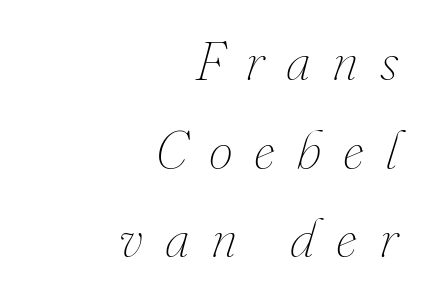
{"italic": "yes", "lean": "right", "slant_degrees": 16, "bold": "no", "weight": "thin", "width": "normal", "stroke_contrast": "medium", "x_height": "small", "monospaced": "no", "underline": "no", "align": "right", "line_spacing": "normal", "line_spacing_ratio": 1.64, "letter_spacing": "wide", "letter_spacing_em": 0.4, "glyph_px": 54}
